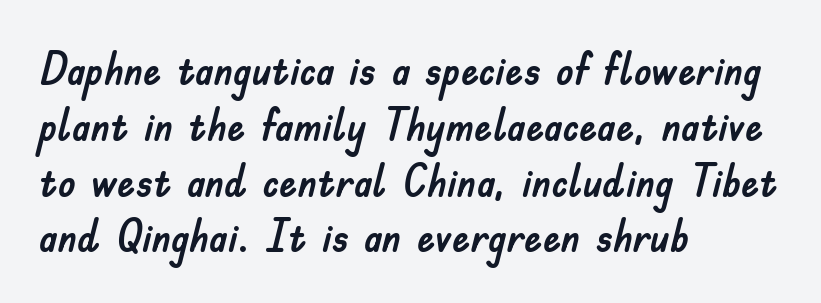
{"serif": "no", "width": "normal", "stroke_contrast": "low", "x_height": "small", "monospaced": "no", "underline": "no", "align": "left", "line_spacing_ratio": 1.24, "letter_spacing": "normal", "letter_spacing_em": 0.0, "glyph_px": 45}
